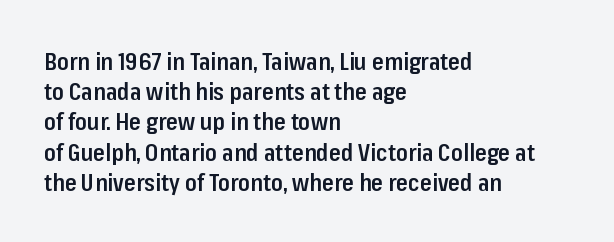
These lines are set flush left with a ragged right edge. Reading down the column, the eye jumps a familiar distance to each next line. The face used here is a semibold: visibly heavier than regular, lighter than bold. The specimen omits any rule beneath the text block's lines. Spacing between characters is what you'd get straight out of the box.
